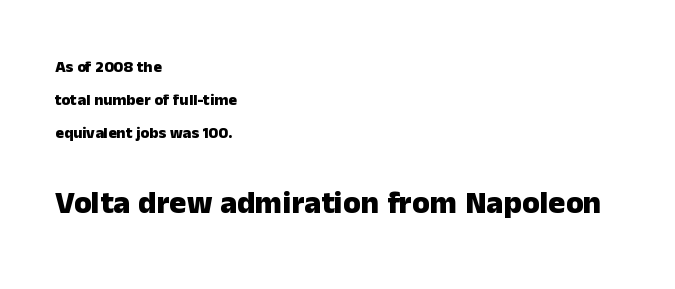
{"serif": "no", "italic": "no", "bold": "yes", "weight": "heavy", "width": "normal", "stroke_contrast": "low", "x_height": "medium", "monospaced": "no", "underline": "no", "align": "left", "line_spacing": "loose", "line_spacing_ratio": 2.07, "letter_spacing": "normal", "letter_spacing_em": 0.0, "larger_block": "second", "size_ratio": 2.0, "glyph_px": 32}
